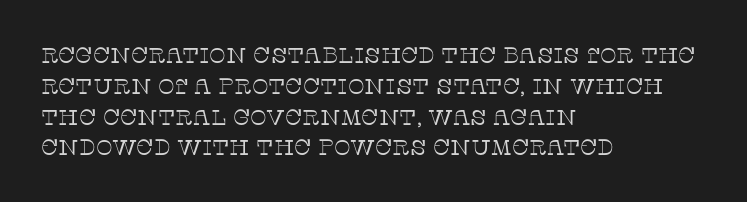
{"italic": "no", "bold": "no", "underline": "no", "align": "left", "line_spacing": "normal", "line_spacing_ratio": 1.4, "letter_spacing": "normal", "letter_spacing_em": 0.0, "glyph_px": 22}
